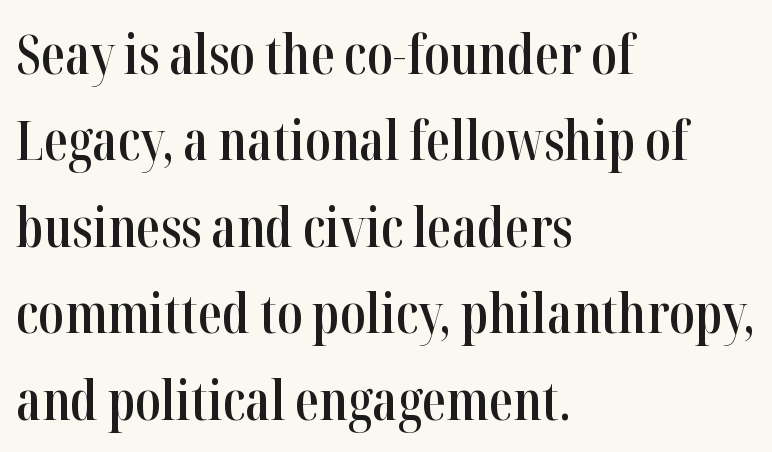
Posture: upright roman. Is the letter spacing exaggerated? No — it looks like the ordinary default. The passage shown is semibold, sitting just below true bold. This rendering employs a face with finishing strokes, i.e., a serif. Horizontal bands of white between lines are of average thickness.
